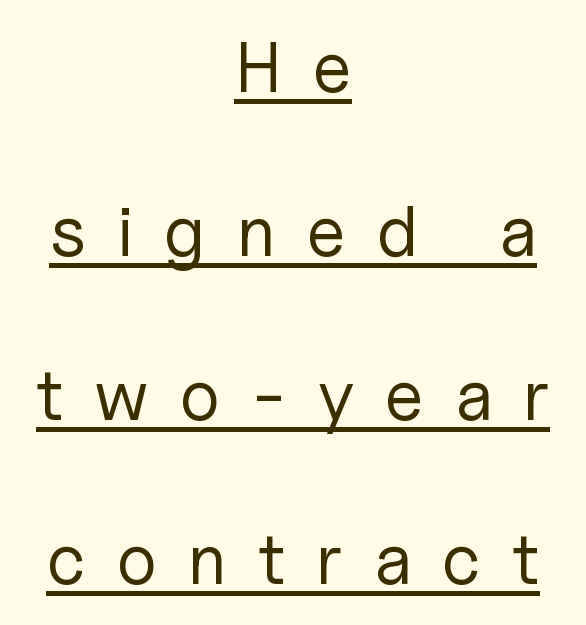
Q: Is the text bold? A: No.
Q: Is the text italic (slanted)? A: No, it is upright.
Q: Is the typeface a serif or a sans-serif typeface? A: Sans-serif.
Q: Is the text underlined? A: Yes.
Q: How is the paragraph aligned? A: Centered.
Q: Is the spacing between letters normal or unusually wide? A: Unusually wide.
Q: Is the spacing between lines tight, normal or loose? A: Loose.
Q: Width (condensed, normal, or wide)? A: Normal.
Q: Stroke contrast? A: Low.
Q: x-height? A: Medium.
Q: Monospaced? A: No.
